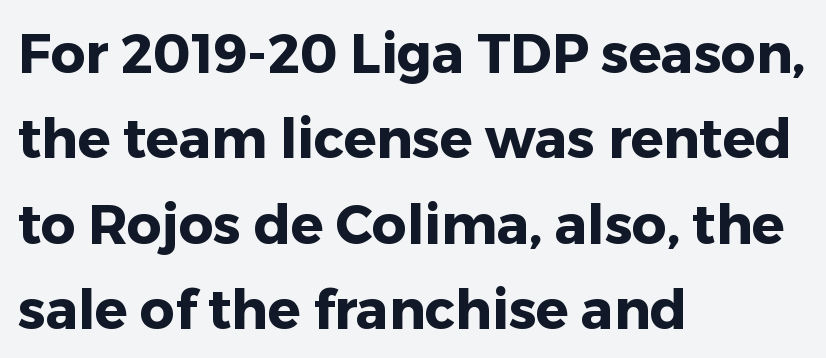
Q: Is the text bold? A: Yes.
Q: Is the text italic (slanted)? A: No, it is upright.
Q: Is the typeface a serif or a sans-serif typeface? A: Sans-serif.
Q: Is the text underlined? A: No.
Q: How is the paragraph aligned? A: Left-aligned.
Q: Is the spacing between letters normal or unusually wide? A: Normal.
Q: Is the spacing between lines tight, normal or loose? A: Normal.
Q: Width (condensed, normal, or wide)? A: Normal.
Q: Stroke contrast? A: Low.
Q: x-height? A: Medium.
Q: Monospaced? A: No.
